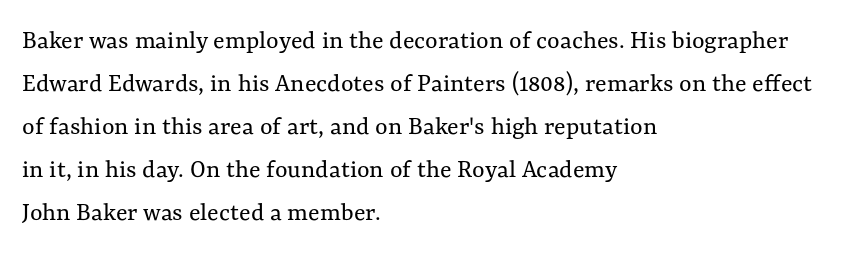
{"italic": "no", "bold": "no", "underline": "no", "align": "left", "line_spacing": "normal", "line_spacing_ratio": 1.59, "letter_spacing": "normal", "letter_spacing_em": 0.0, "glyph_px": 27}
